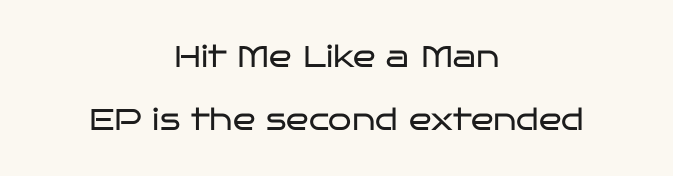
Q: Is the text bold? A: No.
Q: Is the text italic (slanted)? A: No, it is upright.
Q: Is the typeface a serif or a sans-serif typeface? A: Sans-serif.
Q: Is the text underlined? A: No.
Q: How is the paragraph aligned? A: Centered.
Q: Is the spacing between letters normal or unusually wide? A: Normal.
Q: Is the spacing between lines tight, normal or loose? A: Loose.
Q: Width (condensed, normal, or wide)? A: Wide.
Q: Stroke contrast? A: Low.
Q: x-height? A: Large.
Q: Monospaced? A: No.
